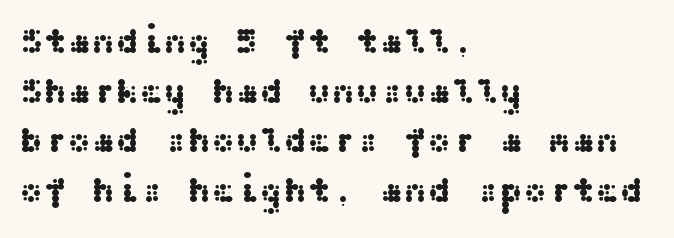
The zone under the glyphs is completely vacant. Successive baselines arrive at the customary interval. This rendering uses left alignment, leaving the right contour irregular. Default kerning and tracking; the words read as compact shapes. The designer went with a sans here, leaving each stem footless. This sample uses an upright cut, with every glyph sitting square on the baseline.
